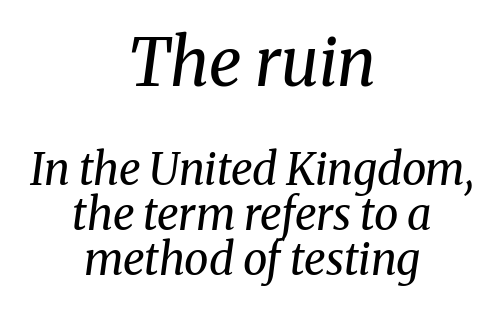
The image shows 66 px regular-weight serif type, italic (leaning right); set centered, tight line spacing (1.02x), normal letter spacing, not underlined; the first (top) block is 1.5x larger; medium stroke contrast and a medium x-height.
